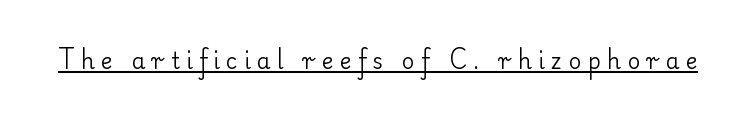
{"italic": "no", "bold": "no", "underline": "yes", "letter_spacing": "wide", "letter_spacing_em": 0.29, "glyph_px": 22}
